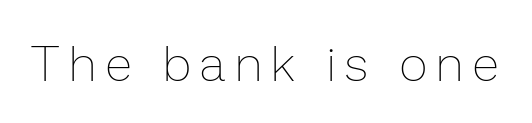
Q: Is the text bold? A: No.
Q: Is the text italic (slanted)? A: No, it is upright.
Q: Is the text underlined? A: No.
Q: Is the spacing between letters normal or unusually wide? A: Unusually wide.
Q: Width (condensed, normal, or wide)? A: Normal.
Q: Stroke contrast? A: Low.
Q: x-height? A: Medium.
Q: Monospaced? A: No.
